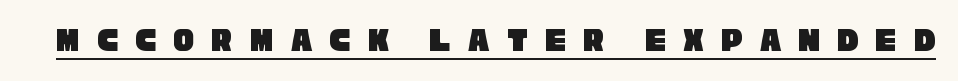
Q: Is the typeface a serif or a sans-serif typeface? A: Sans-serif.
Q: Is the text underlined? A: Yes.
Q: Is the spacing between letters normal or unusually wide? A: Unusually wide.
Q: Width (condensed, normal, or wide)? A: Condensed.
Q: Stroke contrast? A: Low.
Q: x-height? A: Large.
Q: Monospaced? A: No.
